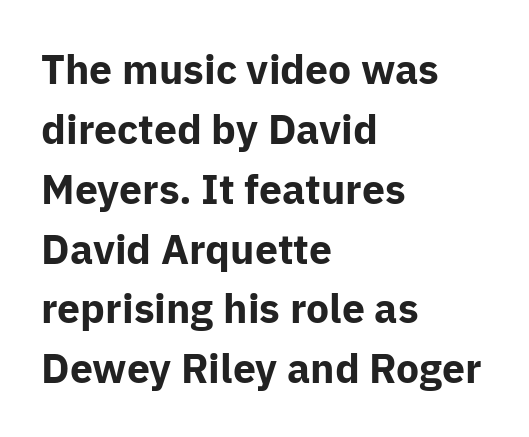
Q: Is the text bold? A: Yes.
Q: Is the text italic (slanted)? A: No, it is upright.
Q: Is the typeface a serif or a sans-serif typeface? A: Sans-serif.
Q: Is the text underlined? A: No.
Q: How is the paragraph aligned? A: Left-aligned.
Q: Is the spacing between letters normal or unusually wide? A: Normal.
Q: Is the spacing between lines tight, normal or loose? A: Normal.
Q: Width (condensed, normal, or wide)? A: Normal.
Q: Stroke contrast? A: Low.
Q: x-height? A: Medium.
Q: Monospaced? A: No.
